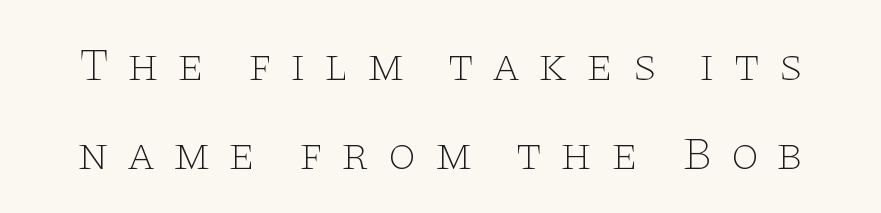
The image shows 46 px thin, wide serif type, upright; set loose line spacing (1.94x), unusually wide letter spacing (+0.38 em), not underlined; low stroke contrast and a large x-height.
